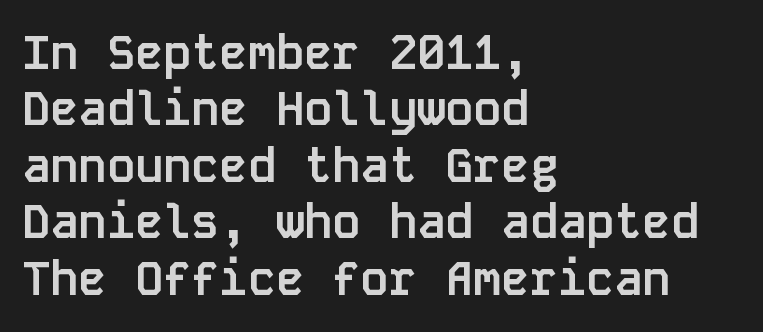
Unlike italic type, these characters show no tilt at all. Check where the strokes stop: nothing finishes them off — pure sans. Has an underline been added? It has not. Observe the ordinary spacing: letters are neighbours, not strangers.
